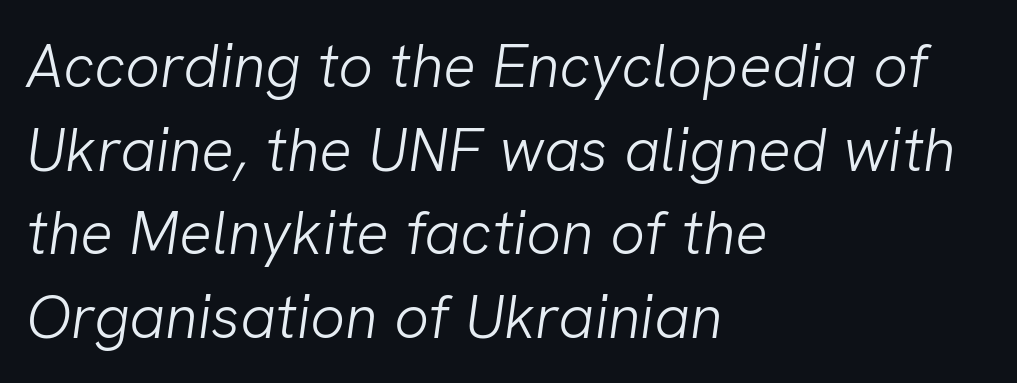
{"serif": "no", "bold": "no", "weight": "light", "width": "normal", "stroke_contrast": "low", "x_height": "medium", "monospaced": "no", "underline": "no", "align": "left", "line_spacing": "normal", "line_spacing_ratio": 1.37, "letter_spacing": "normal", "letter_spacing_em": 0.0, "glyph_px": 61}
